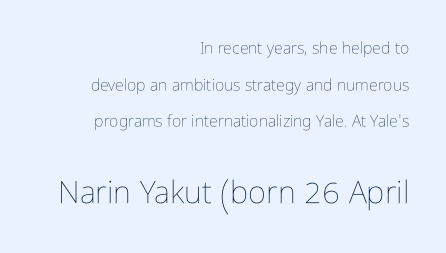
Q: Is the text bold? A: No.
Q: Is the text italic (slanted)? A: No, it is upright.
Q: Is the text underlined? A: No.
Q: How is the paragraph aligned? A: Right-aligned.
Q: Is the spacing between letters normal or unusually wide? A: Normal.
Q: Is the spacing between lines tight, normal or loose? A: Loose.
Q: Which block of text is set in a larger size, the first (top) or the second (bottom)? A: The second (bottom) one.
Q: Width (condensed, normal, or wide)? A: Condensed.
Q: Stroke contrast? A: Low.
Q: x-height? A: Medium.
Q: Monospaced? A: No.
